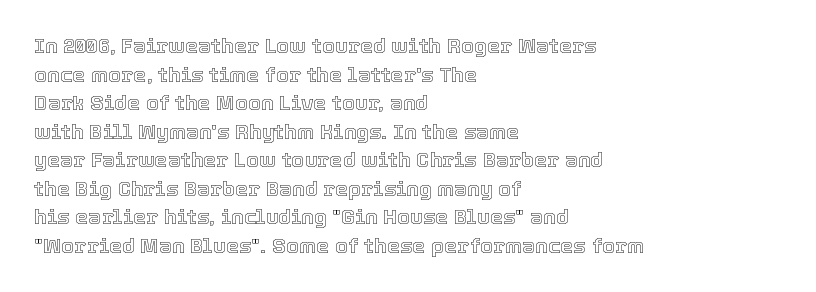
The image shows 21 px text type, upright; set left-aligned, normal line spacing (1.36x), normal letter spacing, not underlined.
